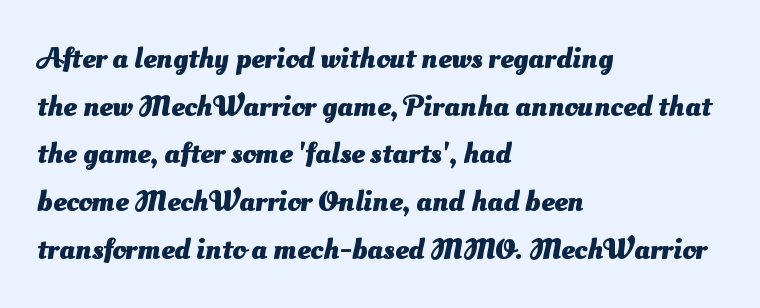
The image shows 30 px heavy sans-serif type; set left-aligned, normal line spacing (1.59x), normal letter spacing, not underlined; medium stroke contrast and a small x-height.
